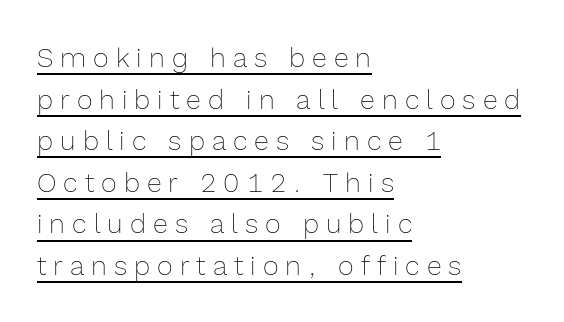
Compared with typical paragraphs, the rows here are spaced about the same. It's the straight-up-and-down kind of type. Compared with a centered layout, this one pins lines to the left instead. Does extra space separate the letters? Yes, quite a lot of it. This rendering features underlined lettering. Stroke thickness stays within the range of a standard reading face or lighter.
